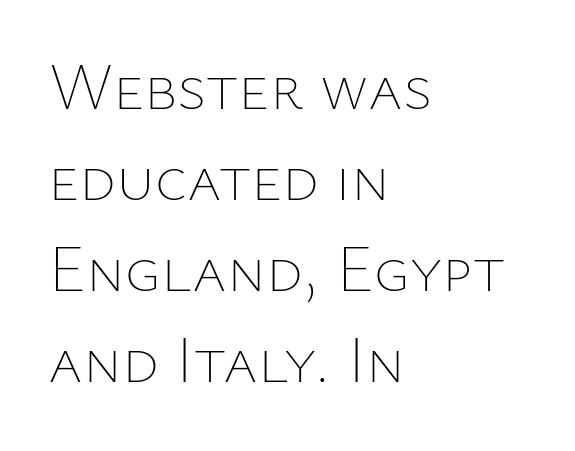
Q: Is the text bold? A: No.
Q: Is the text italic (slanted)? A: No, it is upright.
Q: Is the text underlined? A: No.
Q: How is the paragraph aligned? A: Left-aligned.
Q: Is the spacing between letters normal or unusually wide? A: Normal.
Q: Is the spacing between lines tight, normal or loose? A: Normal.
Q: Width (condensed, normal, or wide)? A: Normal.
Q: Stroke contrast? A: Low.
Q: x-height? A: Medium.
Q: Monospaced? A: No.
